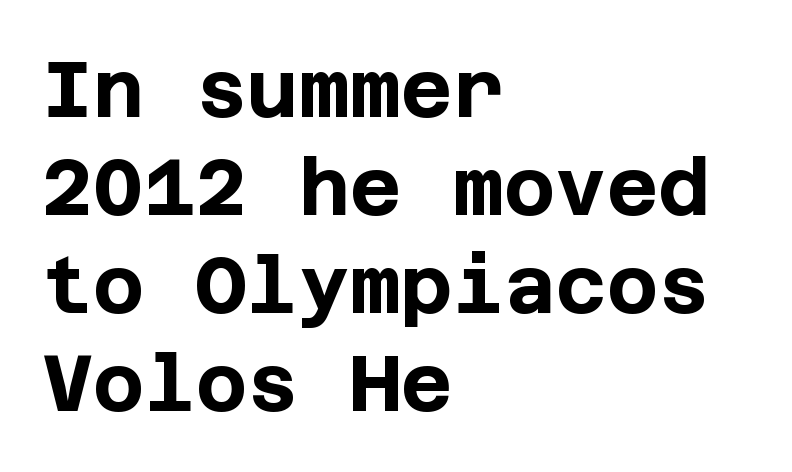
Plain, unruled lines of type. The characters display no serif detailing; their extremities are plain. Characters remain perfectly vertical along every line. The paragraph has a hard left edge and a soft right edge. Weight check: bold — yes, fully.
